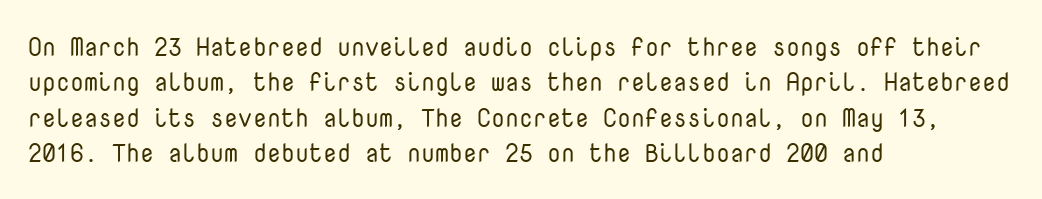
The image shows 25 px text type, upright; set left-aligned, normal line spacing (1.42x), normal letter spacing, not underlined.
